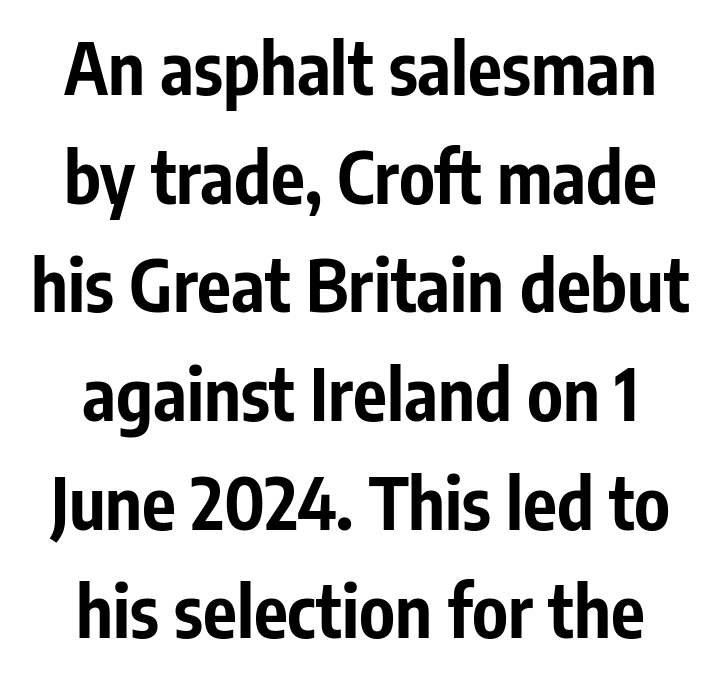
Q: Is the text bold? A: Yes.
Q: Is the text italic (slanted)? A: No, it is upright.
Q: Is the typeface a serif or a sans-serif typeface? A: Sans-serif.
Q: Is the text underlined? A: No.
Q: How is the paragraph aligned? A: Centered.
Q: Is the spacing between letters normal or unusually wide? A: Normal.
Q: Is the spacing between lines tight, normal or loose? A: Normal.
Q: Width (condensed, normal, or wide)? A: Condensed.
Q: Stroke contrast? A: Low.
Q: x-height? A: Medium.
Q: Monospaced? A: No.
